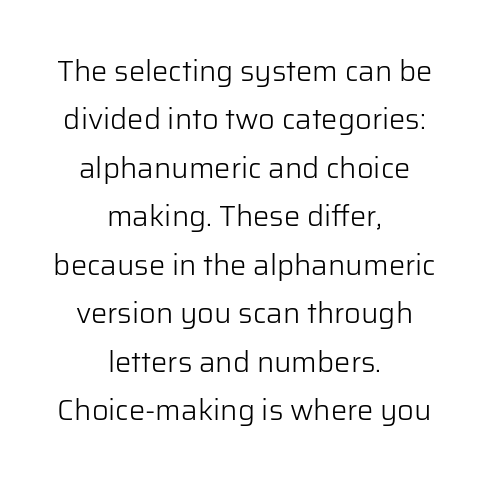
The image shows 29 px light sans-serif type, upright; set centered, normal line spacing (1.67x), normal letter spacing, not underlined; low stroke contrast and a medium x-height.
